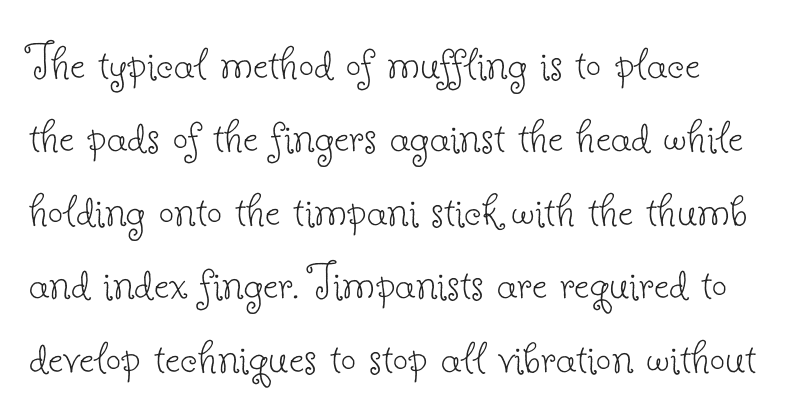
{"serif": "yes", "italic": "no", "bold": "no", "weight": "thin", "width": "normal", "stroke_contrast": "low", "x_height": "small", "monospaced": "no", "underline": "no", "line_spacing": "normal", "line_spacing_ratio": 1.36, "letter_spacing": "normal", "letter_spacing_em": 0.0, "glyph_px": 54}
